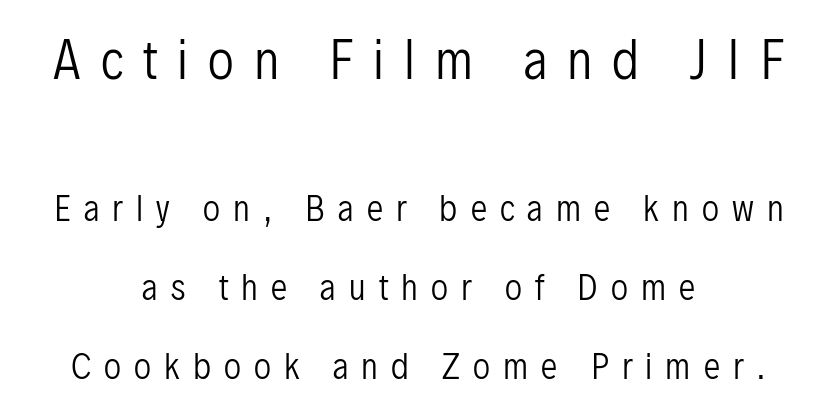
Each stroke keeps to a modest, everyday thickness or less. Neither beginnings nor endings align; midpoints do. These lines are composed in type without serifs. Of the two passages, the one on top uses the larger point size.
